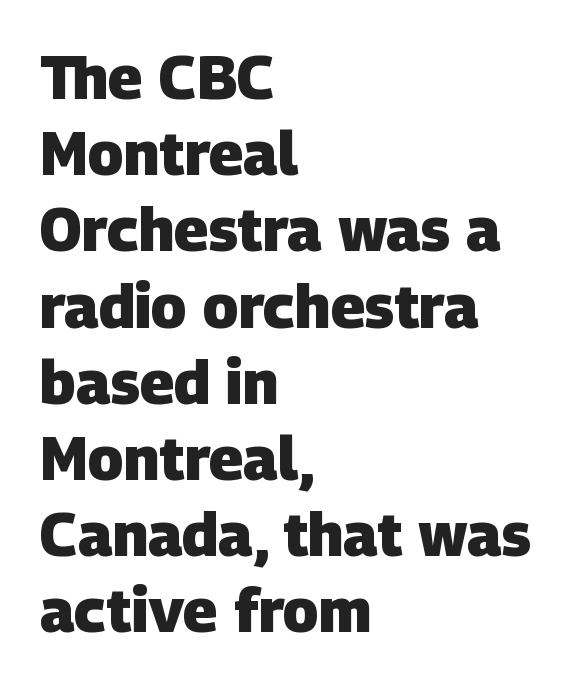
{"serif": "no", "bold": "yes", "weight": "heavy", "width": "normal", "stroke_contrast": "low", "x_height": "large", "monospaced": "no", "underline": "no", "align": "left", "line_spacing": "normal", "line_spacing_ratio": 1.27, "letter_spacing": "normal", "letter_spacing_em": 0.0, "glyph_px": 60}
